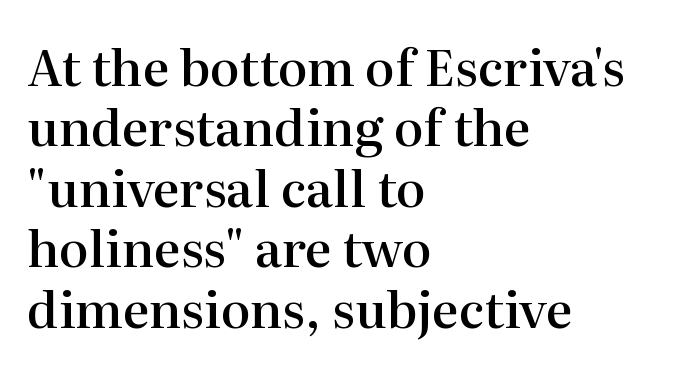
The image shows 50 px semibold serif type, upright; set left-aligned, line spacing 1.21x, normal letter spacing, not underlined; high stroke contrast and a medium x-height.
